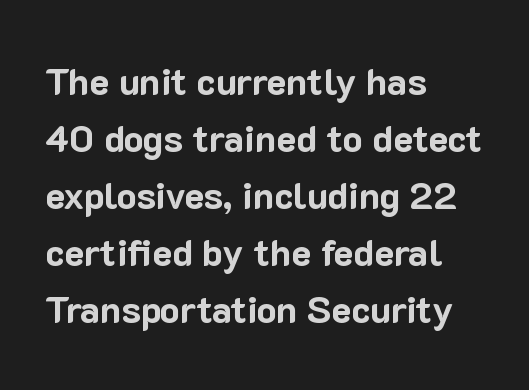
Q: Is the text bold? A: Yes.
Q: Is the text italic (slanted)? A: No, it is upright.
Q: Is the typeface a serif or a sans-serif typeface? A: Sans-serif.
Q: Is the text underlined? A: No.
Q: How is the paragraph aligned? A: Left-aligned.
Q: Is the spacing between letters normal or unusually wide? A: Normal.
Q: Is the spacing between lines tight, normal or loose? A: Normal.
Q: Width (condensed, normal, or wide)? A: Normal.
Q: Stroke contrast? A: Low.
Q: x-height? A: Medium.
Q: Monospaced? A: No.
